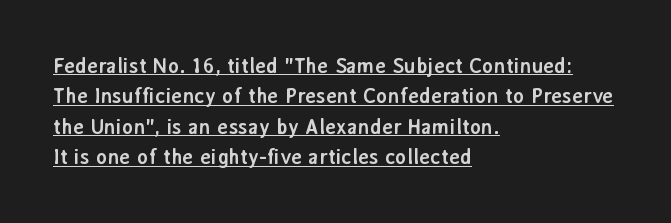
{"italic": "no", "bold": "yes", "underline": "yes", "align": "left", "line_spacing": "normal", "line_spacing_ratio": 1.45, "letter_spacing": "normal", "letter_spacing_em": 0.0, "glyph_px": 21}
